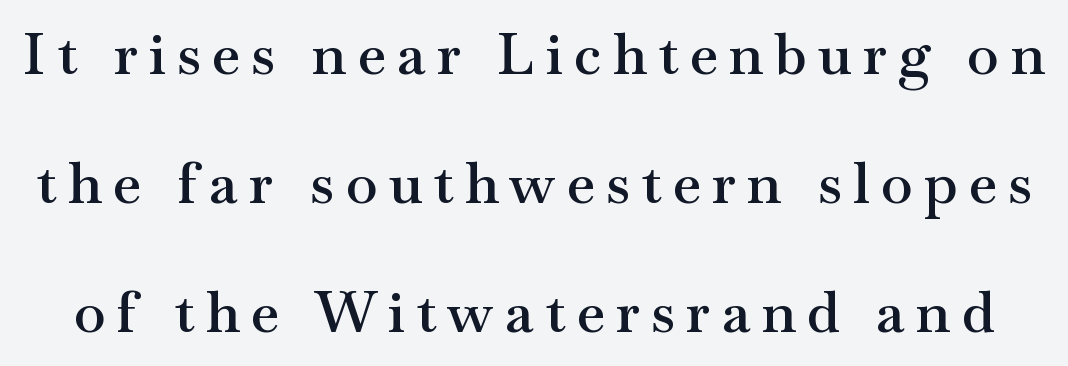
The image shows 57 px semibold, wide serif type, upright; set loose line spacing (2.26x), unusually wide letter spacing (+0.2 em), not underlined; medium stroke contrast and a small x-height.
